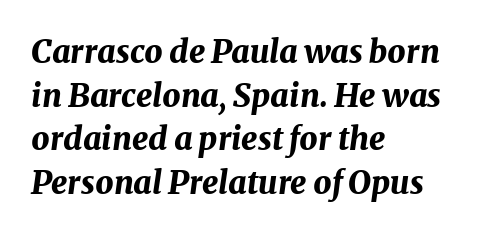
Typographic density is high because the face is bold. What stands out about the letter spacing? Nothing — it is the standard amount. The rendering uses natural spacing where letterforms have individual widths. Leftover space on each line is placed entirely after the last word.
